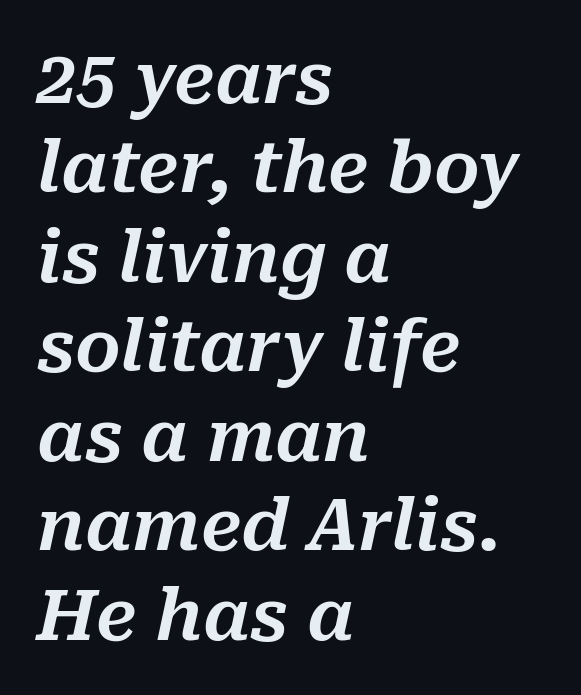
The image shows 71 px text type, italic (leaning right); set left-aligned, normal line spacing (1.26x), normal letter spacing, not underlined; medium stroke contrast and a medium x-height.
